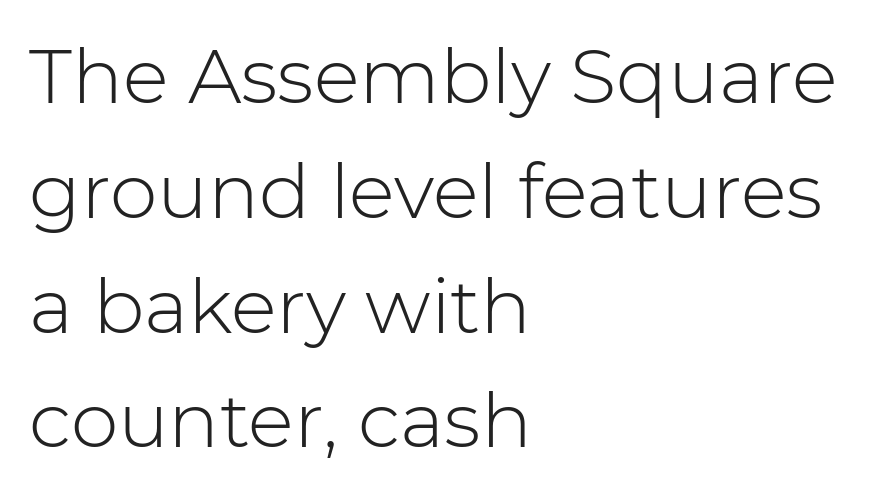
Q: Is the text bold? A: No.
Q: Is the text italic (slanted)? A: No, it is upright.
Q: Is the typeface a serif or a sans-serif typeface? A: Sans-serif.
Q: Is the text underlined? A: No.
Q: How is the paragraph aligned? A: Left-aligned.
Q: Is the spacing between letters normal or unusually wide? A: Normal.
Q: Is the spacing between lines tight, normal or loose? A: Normal.
Q: Width (condensed, normal, or wide)? A: Normal.
Q: Stroke contrast? A: Low.
Q: x-height? A: Medium.
Q: Monospaced? A: No.
